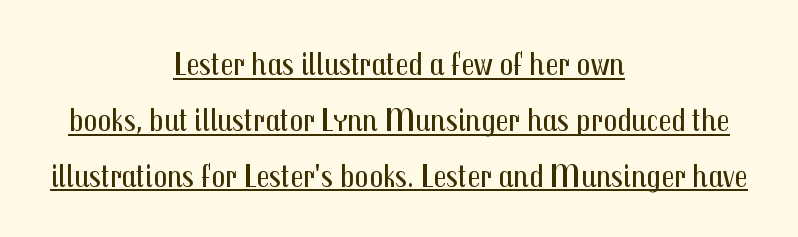
Short note: letters normally spaced. The vertical gap from one line to the next is medium. Looks like regular typesetting: each glyph gets only the width it needs. Line starts and ends both wander, symmetrically. Counters stay open thanks to moderate or lighter strokes. Type style note: lacks serifs.
